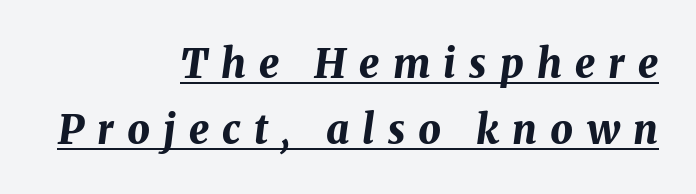
{"italic": "yes", "lean": "right", "slant_degrees": 8, "bold": "yes", "weight": "bold", "width": "normal", "stroke_contrast": "medium", "x_height": "medium", "monospaced": "no", "underline": "yes", "align": "right", "line_spacing": "normal", "line_spacing_ratio": 1.66, "letter_spacing": "wide", "letter_spacing_em": 0.33, "glyph_px": 40}
